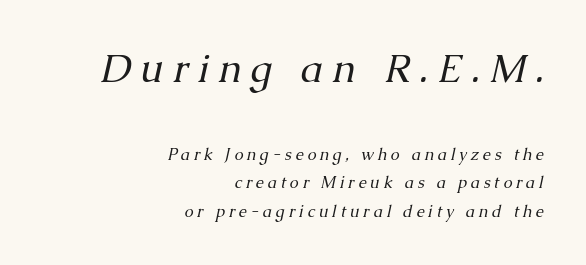
Q: Is the text bold? A: No.
Q: Is the text italic (slanted)? A: Yes, it leans right by about 13 degrees.
Q: Is the typeface a serif or a sans-serif typeface? A: Serif.
Q: Is the text underlined? A: No.
Q: How is the paragraph aligned? A: Right-aligned.
Q: Is the spacing between letters normal or unusually wide? A: Unusually wide.
Q: Which block of text is set in a larger size, the first (top) or the second (bottom)? A: The first (top) one.
Q: Width (condensed, normal, or wide)? A: Normal.
Q: Stroke contrast? A: Medium.
Q: x-height? A: Medium.
Q: Monospaced? A: No.
